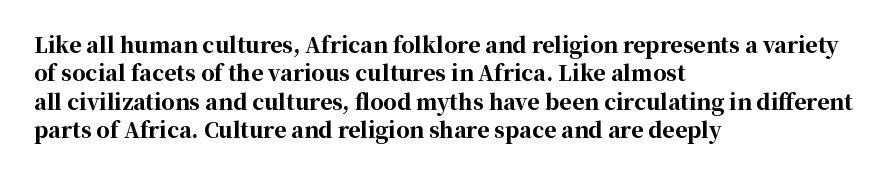
The image shows 21 px bold type, upright; set left-aligned, normal line spacing (1.35x), normal letter spacing, not underlined.
